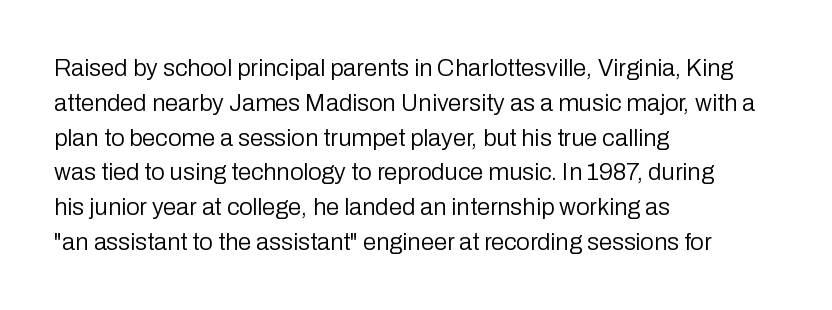
Summary of weight: not heavy and not bold. The passage shown stacks its lines at a standard gap. Upright lettering throughout. Tracking value appears to be zero — textbook default spacing.
